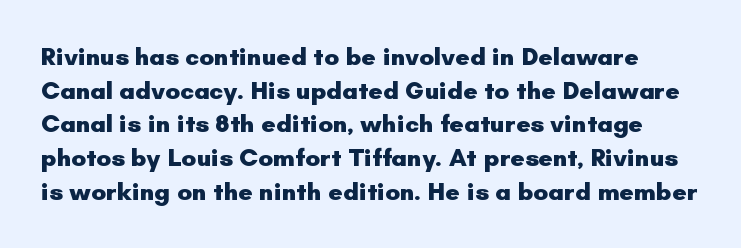
The image shows 25 px bold type, upright; set normal line spacing (1.35x), normal letter spacing, not underlined.
